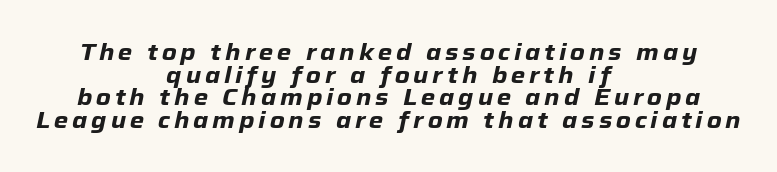
The image shows 23 px bold type, italic (leaning right); set centered, tight line spacing (0.98x), not underlined.
